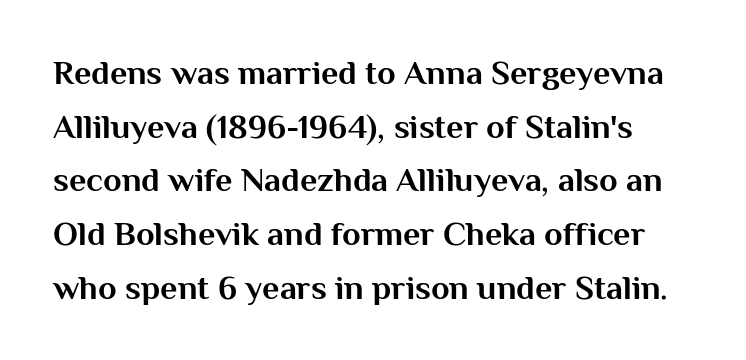
Caption: bold face, heavy strokes. A sans-serif font was chosen for this passage. Upright lettering throughout. Normally led — the rows are evenly, conventionally spaced. Underline: absent. The gaps between neighbouring characters are ordinary and unremarkable.
